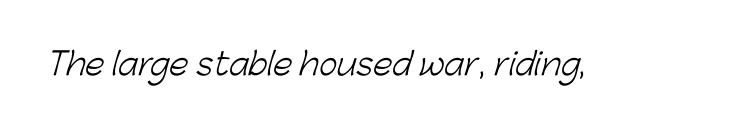
Q: Is the text bold? A: No.
Q: Is the typeface a serif or a sans-serif typeface? A: Sans-serif.
Q: Is the text underlined? A: No.
Q: Is the spacing between letters normal or unusually wide? A: Normal.
Q: Width (condensed, normal, or wide)? A: Normal.
Q: Stroke contrast? A: Low.
Q: x-height? A: Medium.
Q: Monospaced? A: No.
